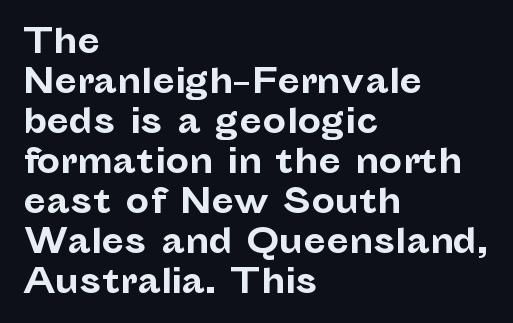
The image shows 33 px bold sans-serif type, upright; set left-aligned, line spacing 1.21x, normal letter spacing, not underlined; low stroke contrast and a medium x-height.
